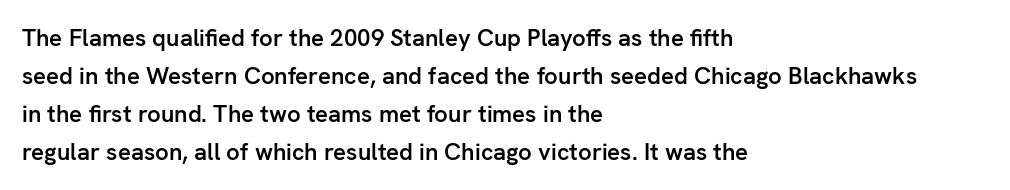
Type without underlining. The rendering keeps characters at their native spacing. It's the straight-up-and-down kind of type. Honestly, the row spacing looks completely unremarkable. One-word summary of the alignment: left. Semibold letterforms, between regular and bold.
